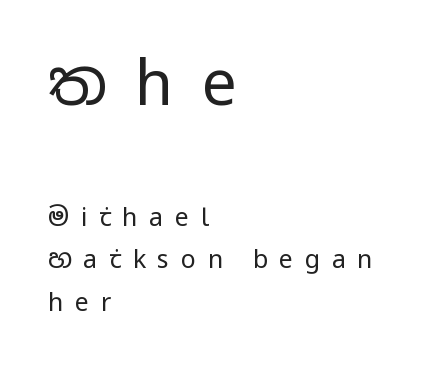
{"serif": "no", "italic": "no", "bold": "no", "weight": "regular", "width": "condensed", "stroke_contrast": "low", "x_height": "large", "monospaced": "no", "underline": "no", "align": "left", "line_spacing": "normal", "line_spacing_ratio": 1.7, "letter_spacing": "wide", "letter_spacing_em": 0.46, "larger_block": "first", "size_ratio": 2.48, "glyph_px": 62}
